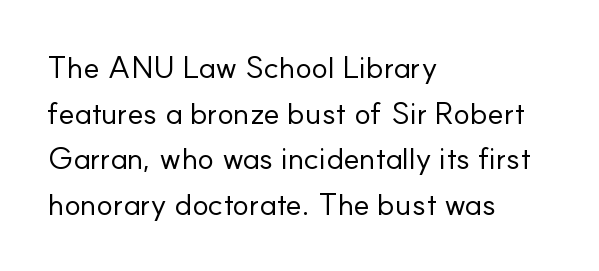
No extra ink here — the face is not bold. Font category for this specimen: sans-serif. Leading: standard. These lines are rendered in a variable-pitch font. A roman cut, with each character standing at attention. Tracking here is standard; glyphs follow each other at the usual distance.
